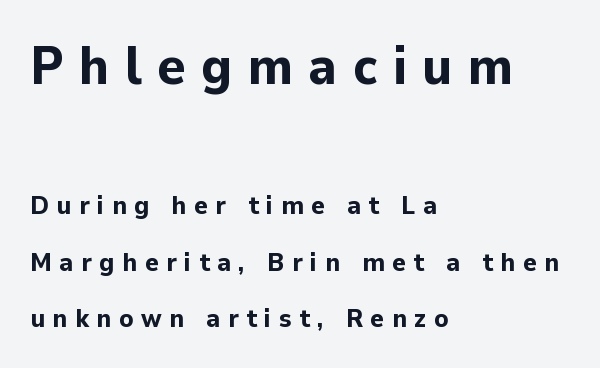
Q: Is the text bold? A: Yes.
Q: Is the text italic (slanted)? A: No, it is upright.
Q: Is the typeface a serif or a sans-serif typeface? A: Sans-serif.
Q: Is the text underlined? A: No.
Q: How is the paragraph aligned? A: Left-aligned.
Q: Is the spacing between letters normal or unusually wide? A: Unusually wide.
Q: Is the spacing between lines tight, normal or loose? A: Loose.
Q: Which block of text is set in a larger size, the first (top) or the second (bottom)? A: The first (top) one.
Q: Width (condensed, normal, or wide)? A: Normal.
Q: Stroke contrast? A: Low.
Q: x-height? A: Medium.
Q: Monospaced? A: No.
